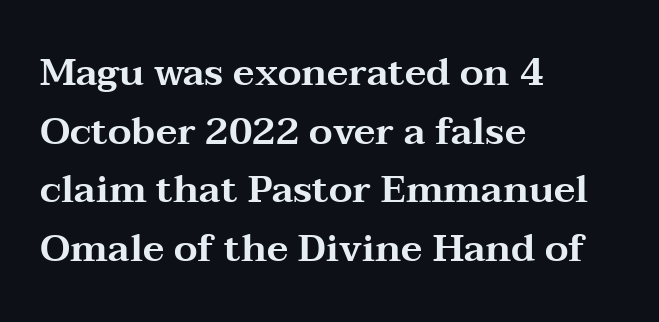
{"serif": "yes", "italic": "no", "width": "wide", "stroke_contrast": "medium", "x_height": "medium", "monospaced": "no", "underline": "no", "align": "left", "line_spacing": "normal", "line_spacing_ratio": 1.54, "letter_spacing": "normal", "letter_spacing_em": 0.0, "glyph_px": 38}
